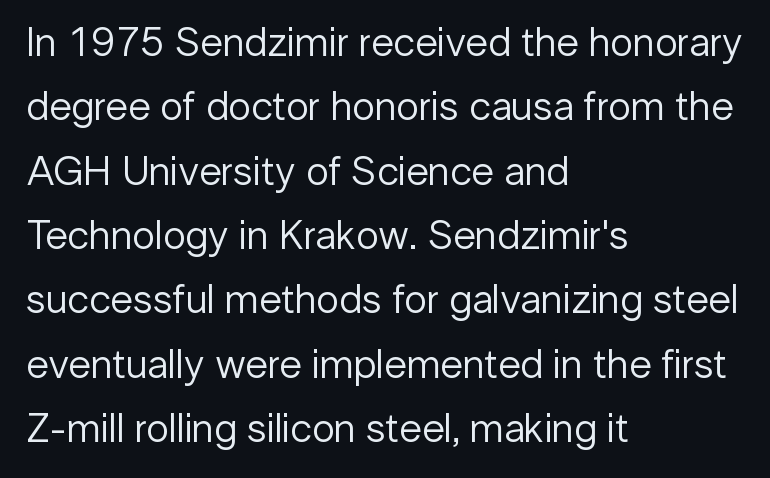
{"serif": "no", "italic": "no", "bold": "no", "weight": "regular", "width": "normal", "stroke_contrast": "low", "x_height": "medium", "monospaced": "no", "underline": "no", "align": "left", "line_spacing": "normal", "line_spacing_ratio": 1.57, "letter_spacing": "normal", "letter_spacing_em": 0.0, "glyph_px": 41}
